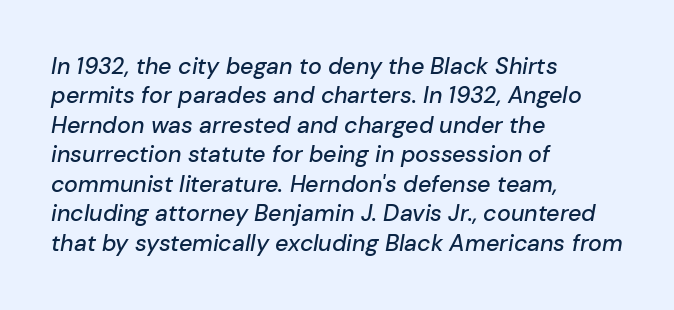
The image shows 23 px text type, italic (leaning right); set left-aligned, normal line spacing (1.28x), normal letter spacing, not underlined.
